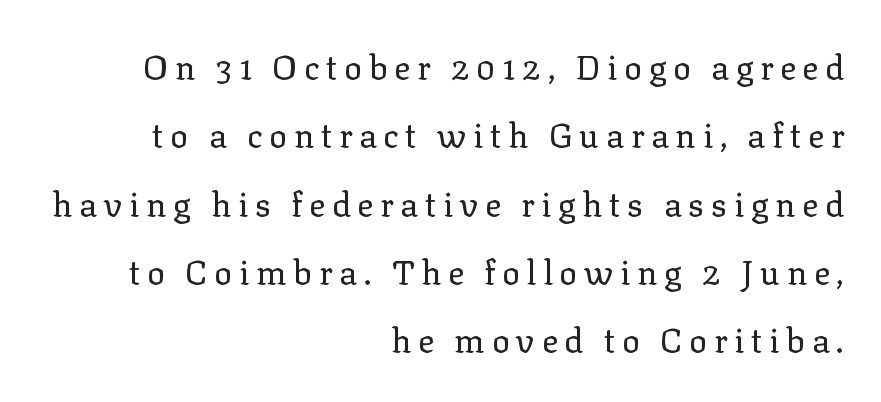
The typography opts for an upright posture over an oblique one. The passage shown is typed in a proportional face where columns would drift. Compared with a flush-left layout, this one pins lines to the opposite, right side. You can tell from the footed stems that serif type was used. Plain, unruled lines of type. The leading is generous, giving the passage an open texture.
